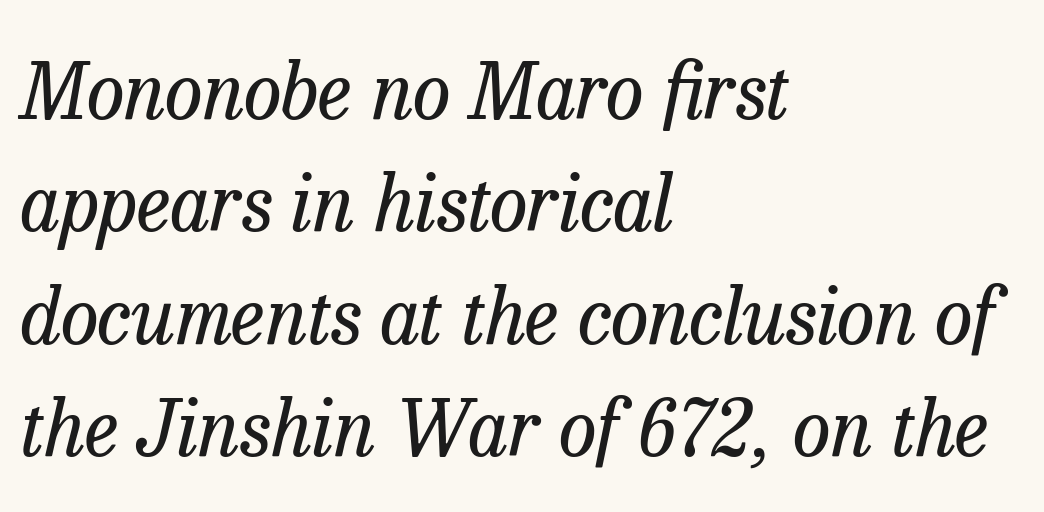
Q: Is the text bold? A: No.
Q: Is the text italic (slanted)? A: Yes, it leans right by about 13 degrees.
Q: Is the typeface a serif or a sans-serif typeface? A: Serif.
Q: Is the text underlined? A: No.
Q: How is the paragraph aligned? A: Left-aligned.
Q: Is the spacing between letters normal or unusually wide? A: Normal.
Q: Is the spacing between lines tight, normal or loose? A: Normal.
Q: Width (condensed, normal, or wide)? A: Normal.
Q: Stroke contrast? A: Low.
Q: x-height? A: Medium.
Q: Monospaced? A: No.
